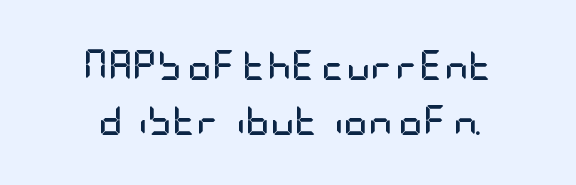
Q: Is the text bold? A: Yes.
Q: Is the text italic (slanted)? A: No, it is upright.
Q: Is the typeface a serif or a sans-serif typeface? A: Sans-serif.
Q: Is the text underlined? A: No.
Q: Is the spacing between letters normal or unusually wide? A: Normal.
Q: Width (condensed, normal, or wide)? A: Condensed.
Q: Stroke contrast? A: Low.
Q: x-height? A: Large.
